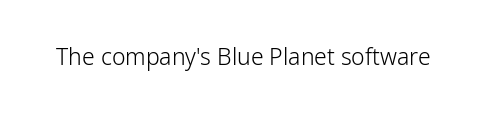
Q: Is the text bold? A: No.
Q: Is the text italic (slanted)? A: No, it is upright.
Q: Is the text underlined? A: No.
Q: Is the spacing between letters normal or unusually wide? A: Normal.
